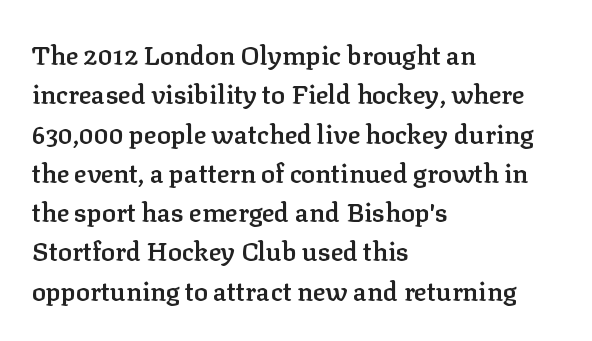
{"italic": "no", "bold": "semi", "underline": "no", "align": "left", "line_spacing": "normal", "line_spacing_ratio": 1.51, "letter_spacing": "normal", "letter_spacing_em": 0.0, "glyph_px": 26}
